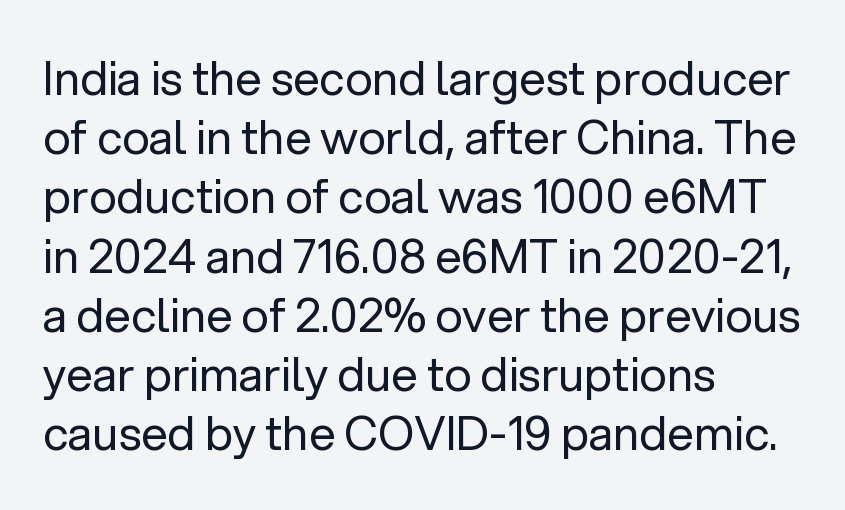
{"serif": "no", "italic": "no", "bold": "no", "weight": "regular", "width": "normal", "stroke_contrast": "low", "x_height": "medium", "monospaced": "no", "underline": "no", "align": "left", "line_spacing": "normal", "line_spacing_ratio": 1.26, "letter_spacing": "normal", "letter_spacing_em": 0.0, "glyph_px": 47}
